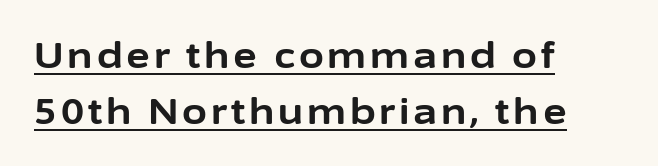
{"serif": "no", "italic": "no", "bold": "yes", "weight": "bold", "width": "normal", "stroke_contrast": "low", "x_height": "medium", "monospaced": "no", "underline": "yes", "align": "left", "line_spacing": "normal", "line_spacing_ratio": 1.55, "glyph_px": 36}
